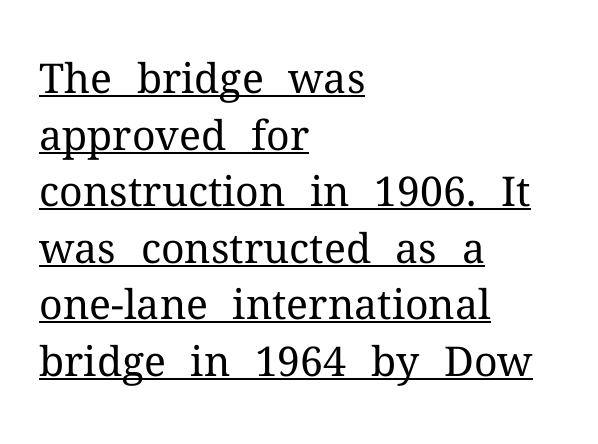
The letters stand straight up with perfectly vertical stems. A light-to-regular cut is what we see here. Like a heading marked for emphasis, these lines bear an underscore. Proportional: the letters do not fall into vertical columns. Horizontally, the lines are justified to the leading edge only. Small tapered or slab feet sit at the stroke ends, so this counts as serif.
